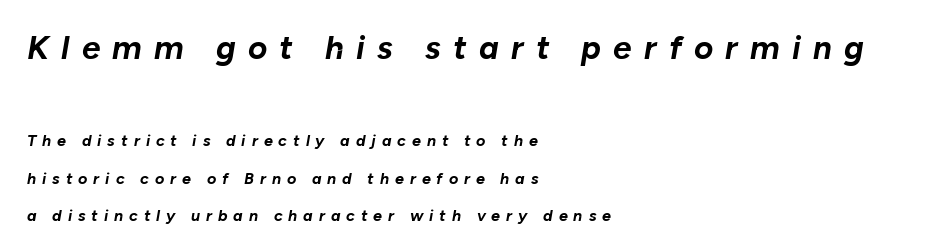
Q: Is the text bold? A: Yes.
Q: Is the text italic (slanted)? A: Yes, it leans right by about 10 degrees.
Q: Is the text underlined? A: No.
Q: How is the paragraph aligned? A: Left-aligned.
Q: Is the spacing between letters normal or unusually wide? A: Unusually wide.
Q: Is the spacing between lines tight, normal or loose? A: Loose.
Q: Which block of text is set in a larger size, the first (top) or the second (bottom)? A: The first (top) one.
Q: Width (condensed, normal, or wide)? A: Normal.
Q: Stroke contrast? A: Low.
Q: x-height? A: Medium.
Q: Monospaced? A: No.
